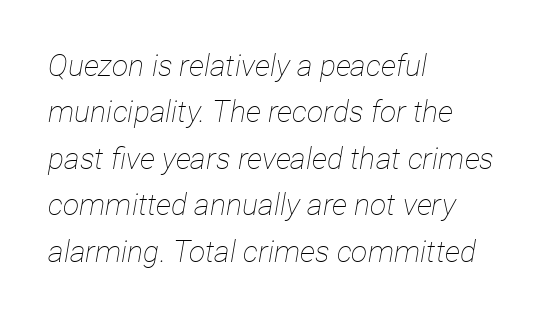
The line-height multiplier appears to be the usual default. The paragraph has a hard left edge and a soft right edge. The letters sit at their default tracking, neither squeezed nor spread. Compared with a typical body face, this is equally light or lighter still. The whole block is typeset with a tilt.
